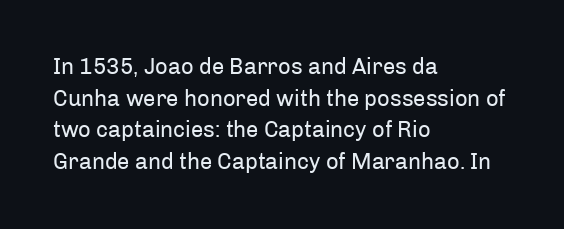
The image shows 22 px text type, upright; set left-aligned, normal line spacing (1.44x), normal letter spacing, not underlined.
